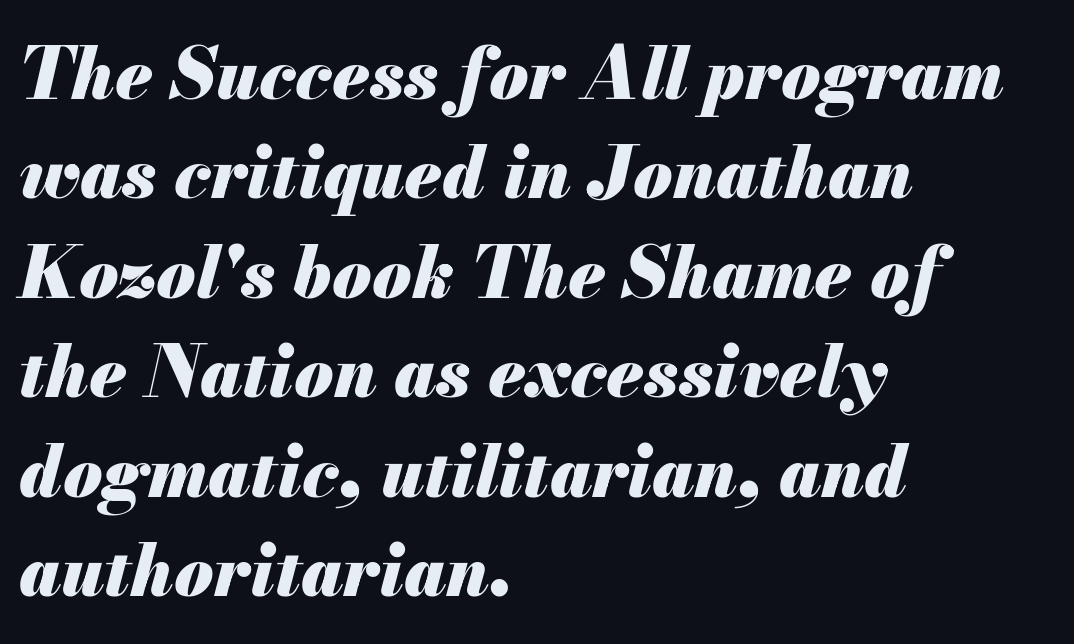
{"italic": "yes", "lean": "right", "slant_degrees": 13, "bold": "yes", "weight": "heavy", "width": "normal", "stroke_contrast": "medium", "x_height": "small", "monospaced": "no", "underline": "no", "align": "left", "line_spacing": "normal", "line_spacing_ratio": 1.4, "letter_spacing": "normal", "letter_spacing_em": 0.0, "glyph_px": 71}
